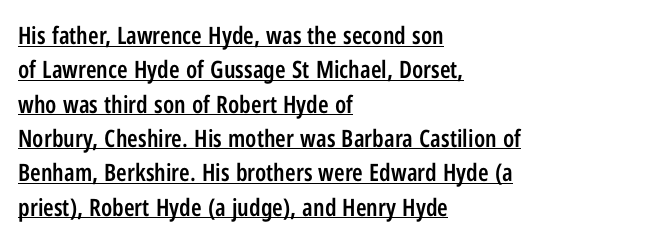
Left-aligned paragraph, ragged on the right. Does extra space separate the letters? No, they use regular spacing. Regular leading. Students, this is semibold: more ink than regular, less than bold. This is underlined copy, the kind a proofreader might mark for attention. Nope, not italic — everything's standing straight.
